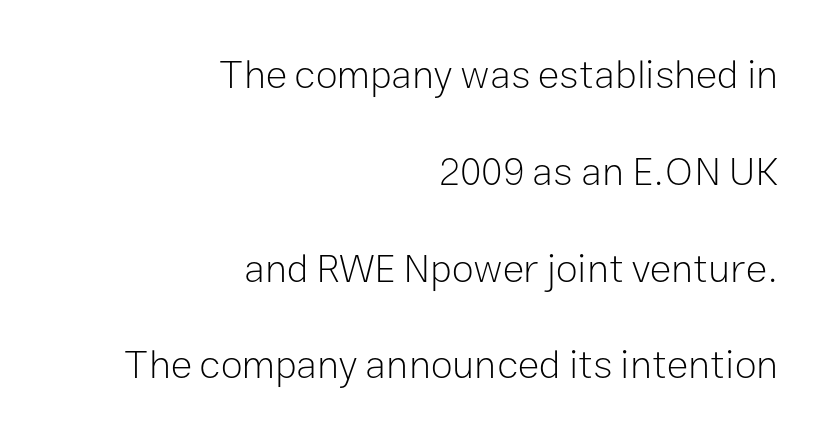
Q: Is the text bold? A: No.
Q: Is the text italic (slanted)? A: No, it is upright.
Q: Is the typeface a serif or a sans-serif typeface? A: Sans-serif.
Q: Is the text underlined? A: No.
Q: How is the paragraph aligned? A: Right-aligned.
Q: Is the spacing between letters normal or unusually wide? A: Normal.
Q: Is the spacing between lines tight, normal or loose? A: Loose.
Q: Width (condensed, normal, or wide)? A: Normal.
Q: Stroke contrast? A: Low.
Q: x-height? A: Medium.
Q: Monospaced? A: No.
